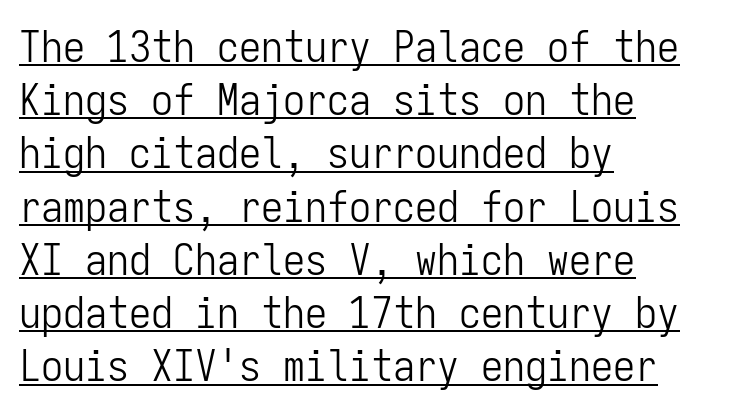
The image shows 44 px light, condensed sans-serif type, upright, monospaced; set left-aligned, line spacing 1.21x, normal letter spacing, underlined; low stroke contrast and a medium x-height.
